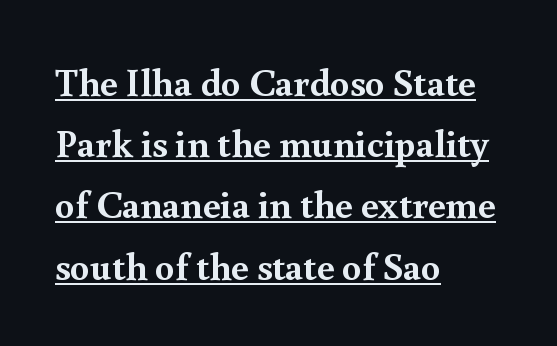
{"serif": "yes", "italic": "no", "bold": "yes", "weight": "semibold", "width": "normal", "x_height": "small", "monospaced": "no", "underline": "yes", "align": "left", "line_spacing": "normal", "line_spacing_ratio": 1.57, "letter_spacing": "normal", "letter_spacing_em": 0.0, "glyph_px": 39}
